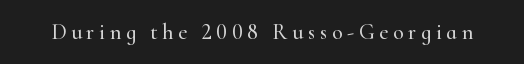
Q: Is the text italic (slanted)? A: No, it is upright.
Q: Is the text underlined? A: No.
Q: Is the spacing between letters normal or unusually wide? A: Unusually wide.
